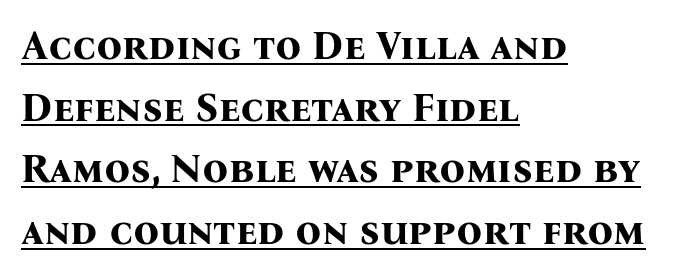
{"serif": "yes", "italic": "no", "bold": "yes", "weight": "bold", "width": "normal", "stroke_contrast": "medium", "x_height": "medium", "monospaced": "no", "underline": "yes", "align": "left", "line_spacing": "normal", "line_spacing_ratio": 1.54, "letter_spacing": "normal", "letter_spacing_em": 0.0, "glyph_px": 40}
